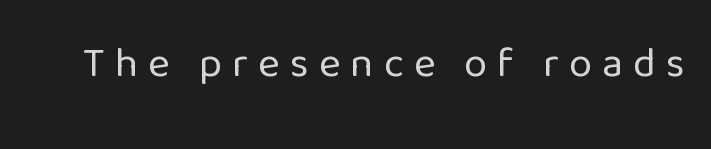
No feet cap the strokes, marking this as sans-serif type. You could only call the tracking loose — the letters float apart. Underline: absent. Think of a printed novel: that variable character pitch is what you see here.
